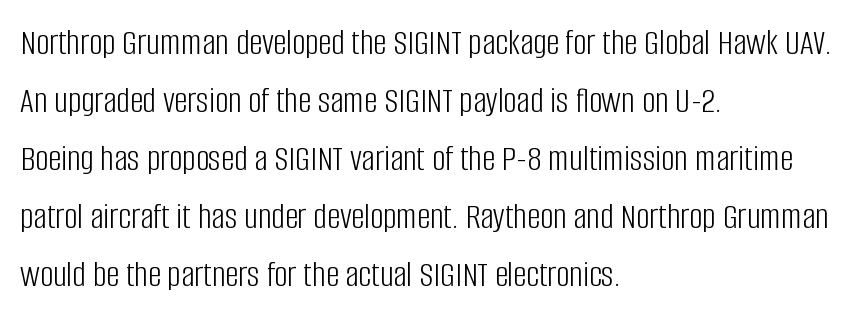
The image shows 37 px light, condensed sans-serif type, upright; set left-aligned, normal line spacing (1.57x), normal letter spacing, not underlined; low stroke contrast and a large x-height.
